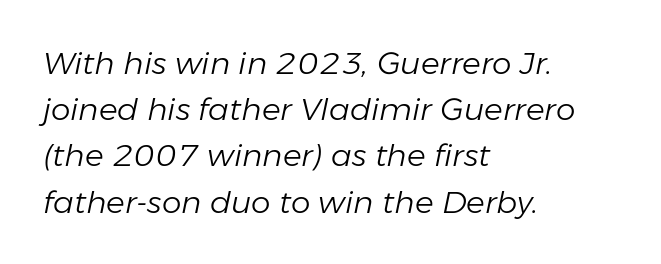
Q: Is the text bold? A: No.
Q: Is the text italic (slanted)? A: Yes, it leans right by about 11 degrees.
Q: Is the text underlined? A: No.
Q: How is the paragraph aligned? A: Left-aligned.
Q: Is the spacing between letters normal or unusually wide? A: Normal.
Q: Is the spacing between lines tight, normal or loose? A: Normal.
Q: Width (condensed, normal, or wide)? A: Normal.
Q: Stroke contrast? A: Low.
Q: x-height? A: Medium.
Q: Monospaced? A: No.
